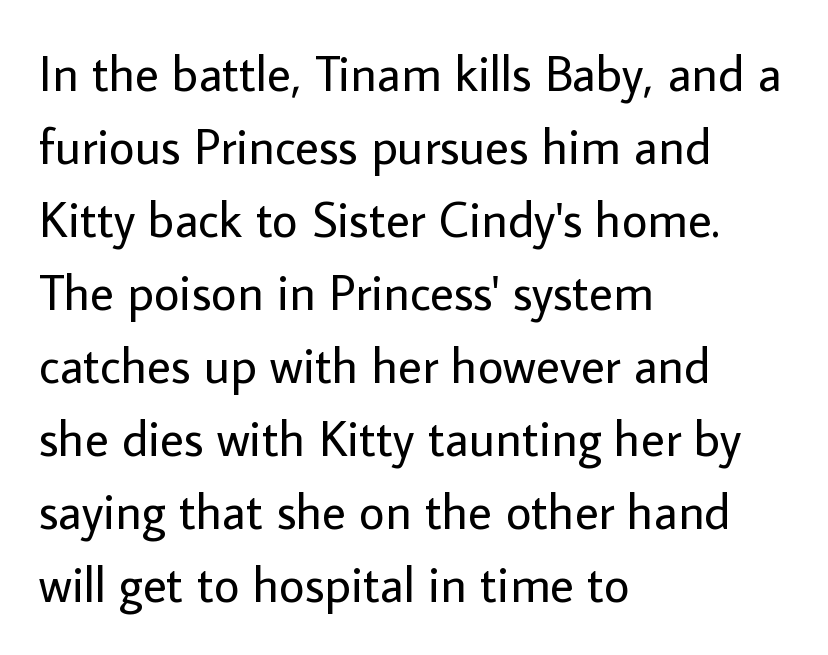
The image shows 50 px regular-weight sans-serif type, upright; set left-aligned, normal line spacing (1.46x), normal letter spacing, not underlined; low stroke contrast and a medium x-height.
